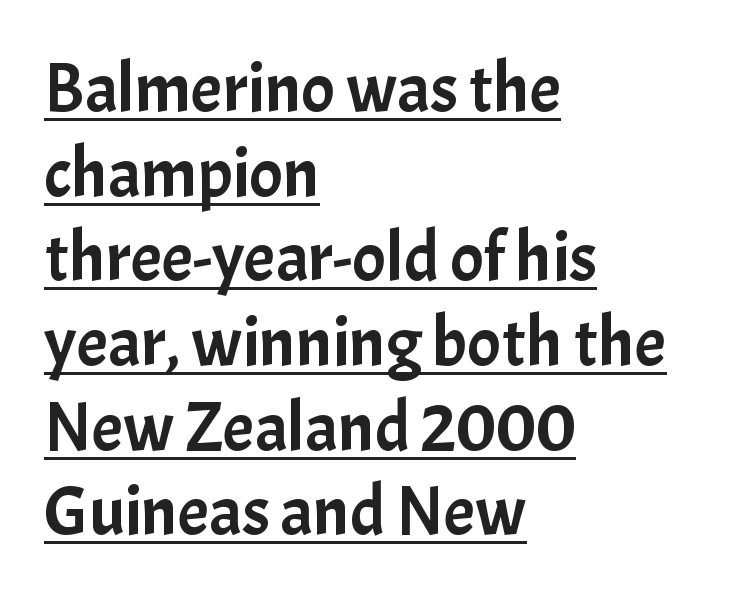
Q: Is the text italic (slanted)? A: No, it is upright.
Q: Is the typeface a serif or a sans-serif typeface? A: Sans-serif.
Q: Is the text underlined? A: Yes.
Q: How is the paragraph aligned? A: Left-aligned.
Q: Is the spacing between letters normal or unusually wide? A: Normal.
Q: Width (condensed, normal, or wide)? A: Normal.
Q: Stroke contrast? A: Low.
Q: x-height? A: Medium.
Q: Monospaced? A: No.
